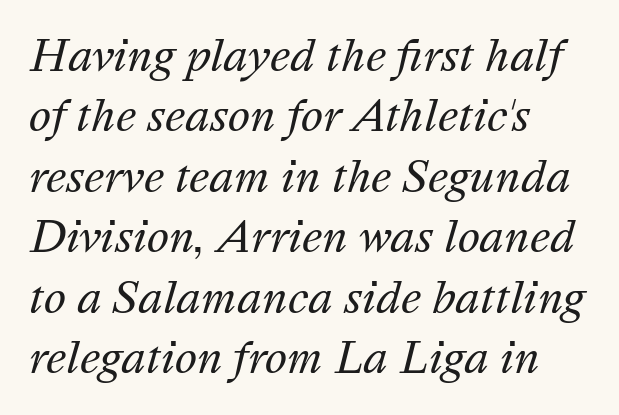
Q: Is the text bold? A: No.
Q: Is the text italic (slanted)? A: Yes, it leans right by about 16 degrees.
Q: Is the text underlined? A: No.
Q: How is the paragraph aligned? A: Left-aligned.
Q: Is the spacing between letters normal or unusually wide? A: Normal.
Q: Is the spacing between lines tight, normal or loose? A: Normal.
Q: Width (condensed, normal, or wide)? A: Normal.
Q: Stroke contrast? A: Medium.
Q: x-height? A: Medium.
Q: Monospaced? A: No.
